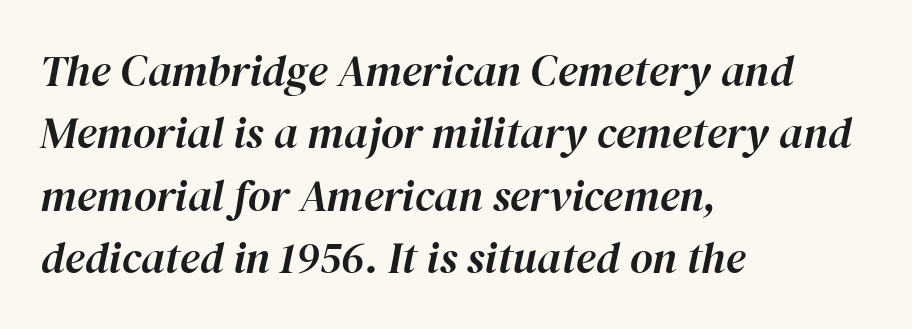
The image shows 44 px text type, italic (leaning right); set left-aligned, normal line spacing (1.42x), normal letter spacing, not underlined; high stroke contrast and a medium x-height.
